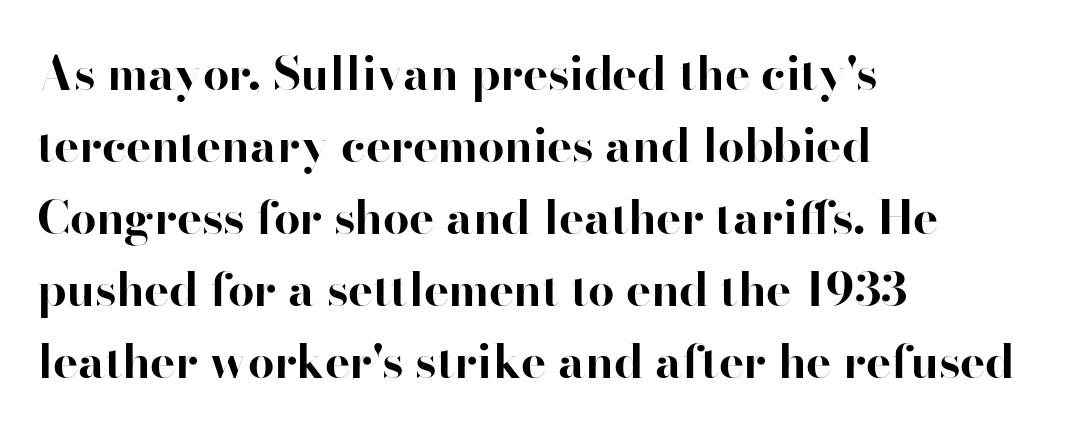
The image shows 47 px bold sans-serif type, upright; set left-aligned, normal line spacing (1.53x), normal letter spacing, not underlined; high stroke contrast and a small x-height.
